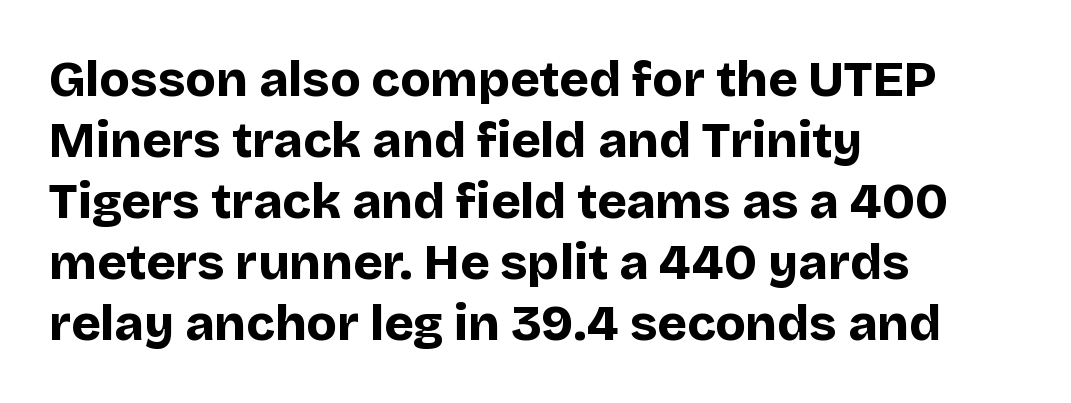
The image shows 50 px bold sans-serif type, upright; set left-aligned, line spacing 1.22x, normal letter spacing, not underlined; low stroke contrast and a large x-height.
